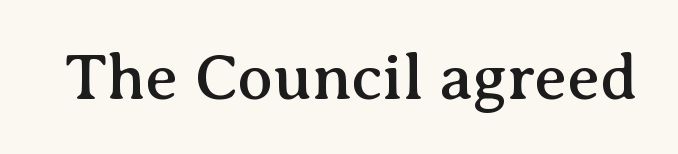
The image shows 65 px serif type, upright; set normal letter spacing, not underlined; medium stroke contrast and a medium x-height.
